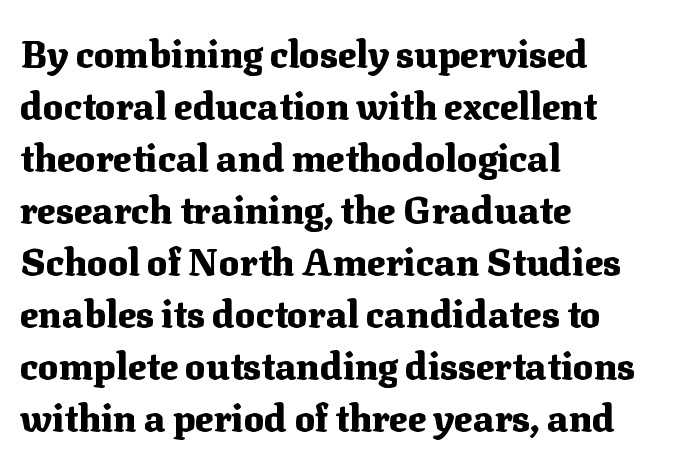
Q: Is the text bold? A: Yes.
Q: Is the text italic (slanted)? A: No, it is upright.
Q: Is the typeface a serif or a sans-serif typeface? A: Serif.
Q: Is the text underlined? A: No.
Q: How is the paragraph aligned? A: Left-aligned.
Q: Is the spacing between letters normal or unusually wide? A: Normal.
Q: Is the spacing between lines tight, normal or loose? A: Normal.
Q: Width (condensed, normal, or wide)? A: Normal.
Q: Stroke contrast? A: Medium.
Q: x-height? A: Medium.
Q: Monospaced? A: No.
